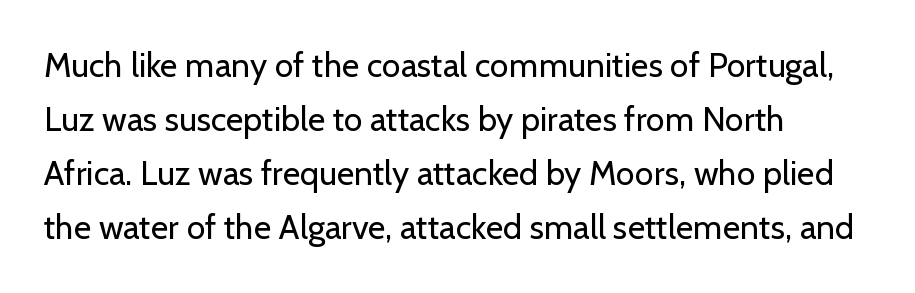
The baseline area is clear. Short and long lines alike share a common starting point at left. Italic? Not at all — the glyphs are vertical. Students, note that the glyphs here touch the page at normal intervals. The passage shown is typed in a proportional face where columns would drift. The characters are drawn with everyday or finer stroke widths.
